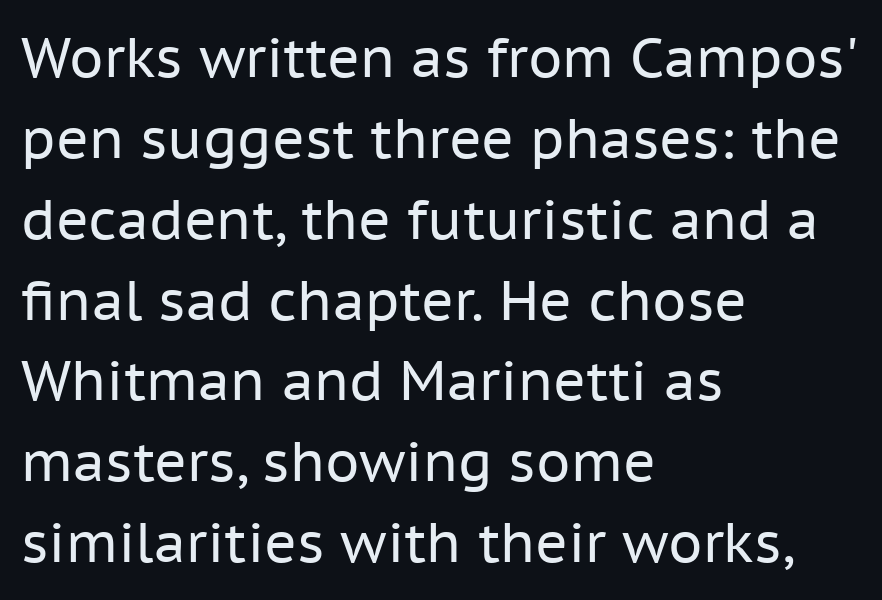
{"serif": "no", "italic": "no", "bold": "no", "weight": "regular", "width": "normal", "stroke_contrast": "low", "x_height": "medium", "monospaced": "no", "underline": "no", "align": "left", "line_spacing": "normal", "line_spacing_ratio": 1.47, "letter_spacing": "normal", "letter_spacing_em": 0.0, "glyph_px": 55}
